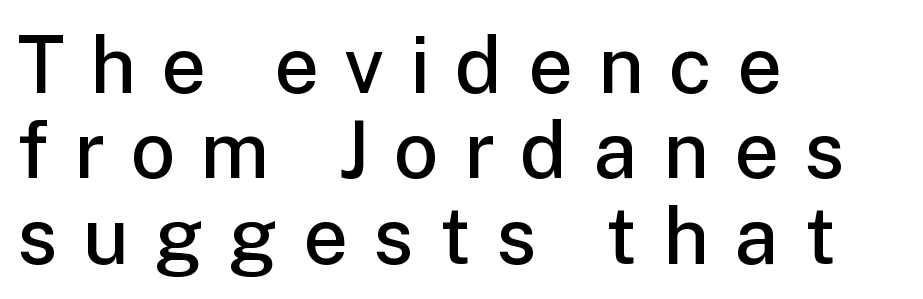
Stroke thickness is moderately raised; the sample reads as semibold. Letters rest on an invisible, unmarked baseline. Caption: multi-line text, flush left, ragged right. The rendering uses natural spacing where letterforms have individual widths. Stroke terminals: plain, sans-serif.
